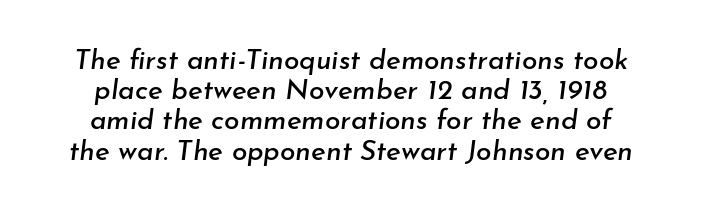
The image shows 28 px text type, italic (leaning right); set tight line spacing (1.08x), normal letter spacing, not underlined; low stroke contrast and a small x-height.
